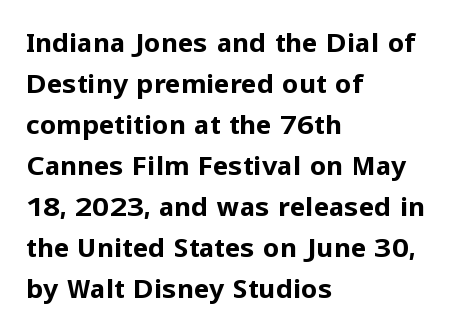
{"italic": "no", "bold": "yes", "underline": "no", "align": "left", "line_spacing": "normal", "line_spacing_ratio": 1.58, "letter_spacing": "normal", "letter_spacing_em": 0.0, "glyph_px": 26}
